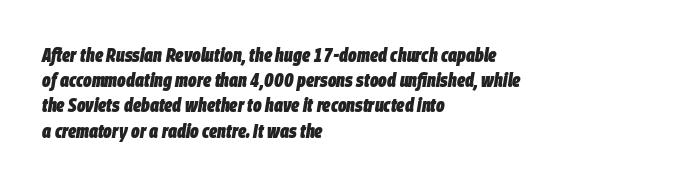
Q: Is the text bold? A: Yes.
Q: Is the text italic (slanted)? A: Yes, it leans right by about 9 degrees.
Q: Is the text underlined? A: No.
Q: How is the paragraph aligned? A: Left-aligned.
Q: Is the spacing between letters normal or unusually wide? A: Normal.
Q: Is the spacing between lines tight, normal or loose? A: Normal.
